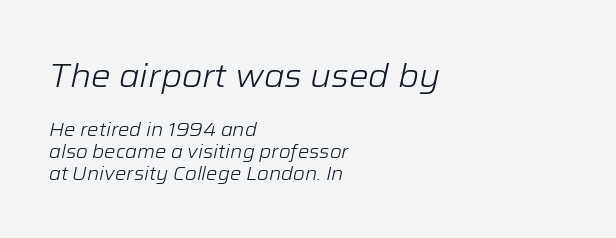
The designer gave the opening block more size than the closing block. Each letter keeps its own natural width here, so spacing adapts to shape. Stroke mass is kept to a normal reading level or below. A clean baseline with only descenders dipping below it. Short note: letters normally spaced. Every row of glyphs begins at an identical x-position on the left.
